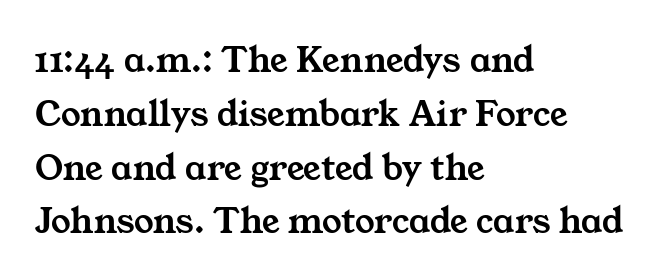
{"serif": "yes", "width": "wide", "stroke_contrast": "medium", "x_height": "medium", "monospaced": "no", "underline": "no", "align": "left", "line_spacing": "normal", "line_spacing_ratio": 1.38, "letter_spacing": "normal", "letter_spacing_em": 0.0, "glyph_px": 39}
